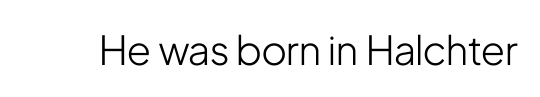
The letters stand straight up with perfectly vertical stems. The text was rendered using a sans face with plain stroke endings. Glance below the letters and you will spot only blank space. A light-to-regular cut is what we see here.
